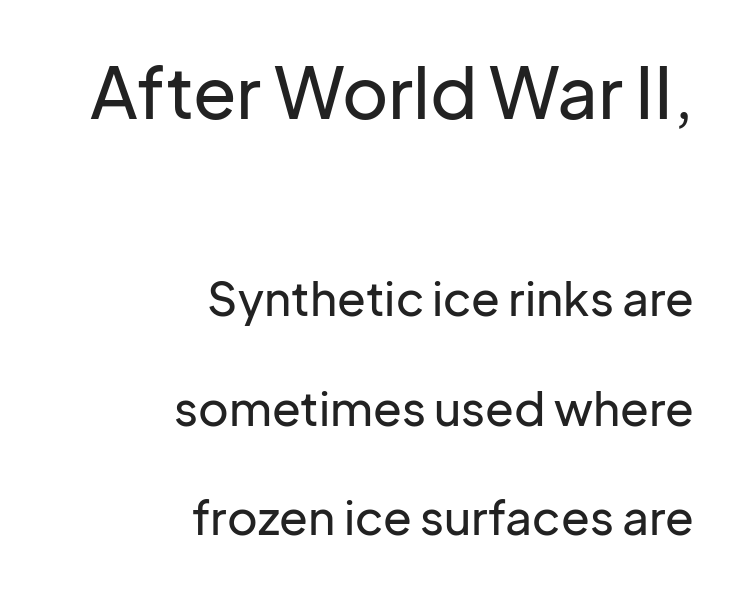
Just letters on the line, the space beneath them empty. Typeset ragged left — the right edge is the straight one. This layout puts the oversized block above and the modest block below. Note: no serifs on the glyphs. Summary of vertical rhythm: relaxed, with wide interline spacing. Designer's note — italics off, roman on.
